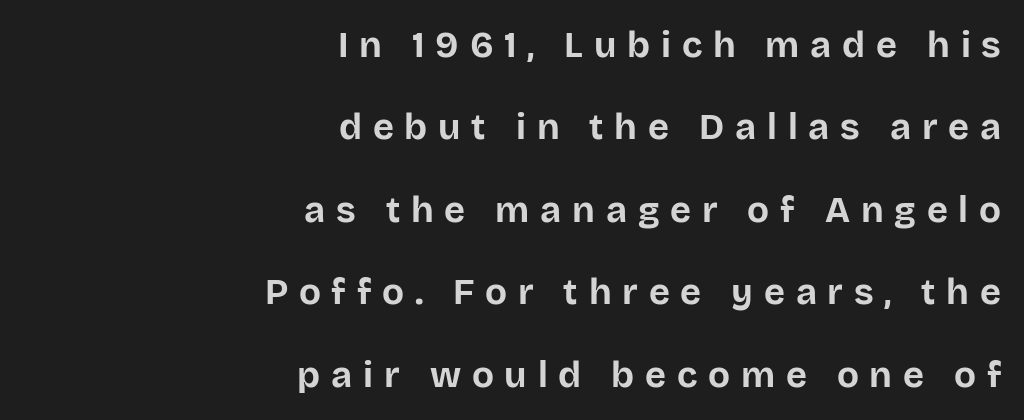
Leftover space on each line is placed entirely before the opening word. If you measured baseline to baseline, you'd find a long distance. Compared with an ordinary text face, these strokes are far heavier — a full bold. In terms of letterspacing, this is a distinctly airy, spread setting. Do the characters align in a grid? No, the font is proportional.
